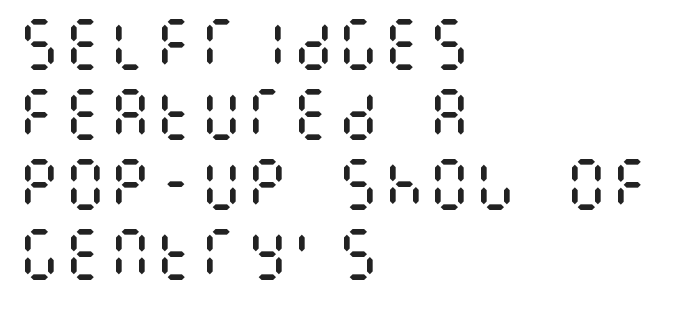
{"italic": "no", "bold": "no", "weight": "regular", "width": "condensed", "stroke_contrast": "medium", "x_height": "large", "underline": "no", "align": "left", "line_spacing_ratio": 1.23, "letter_spacing": "normal", "letter_spacing_em": 0.0, "glyph_px": 57}
